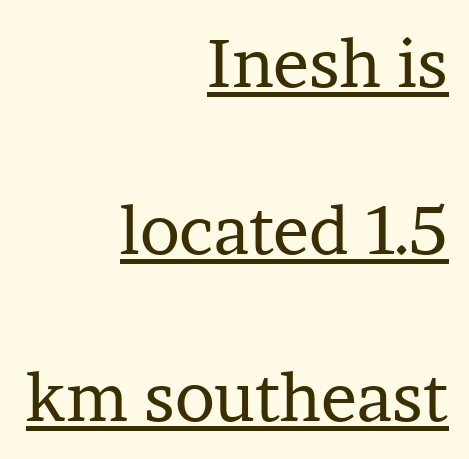
Every character sits straight up, as roman type does. The words here are underlined. Here the designer chose a conventional face with non-uniform glyph widths. A great deal of white space separates one row of letters from the next. Characters follow at the spacing the type designer built in.
